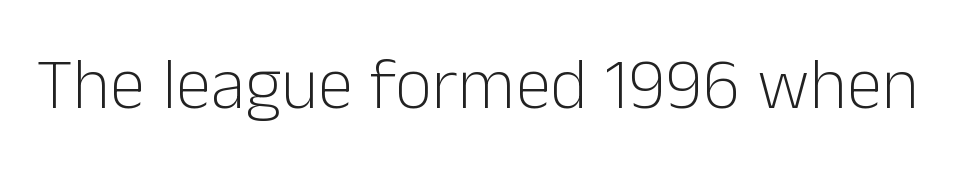
The image shows 72 px light sans-serif type, upright; set normal letter spacing, not underlined; low stroke contrast and a medium x-height.
